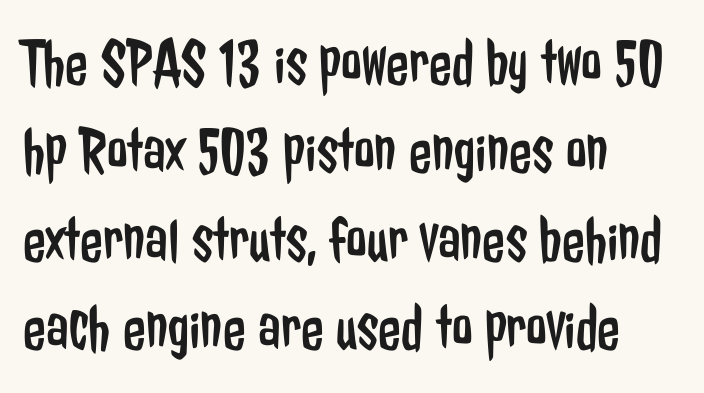
What kind of face is this? One without serifs — a sans. The passage shown is typed in a proportional face where columns would drift. Rule under the text: the space is simply empty. No letter is thick-stroked: the sample isn't bold.
